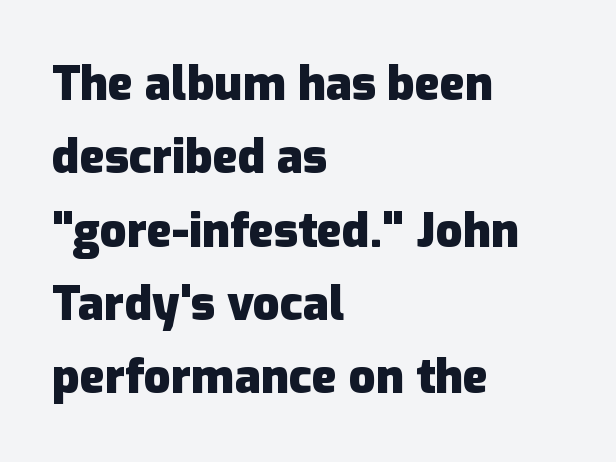
The image shows 47 px heavy sans-serif type, upright; set left-aligned, normal line spacing (1.56x), normal letter spacing, not underlined; low stroke contrast and a medium x-height.
